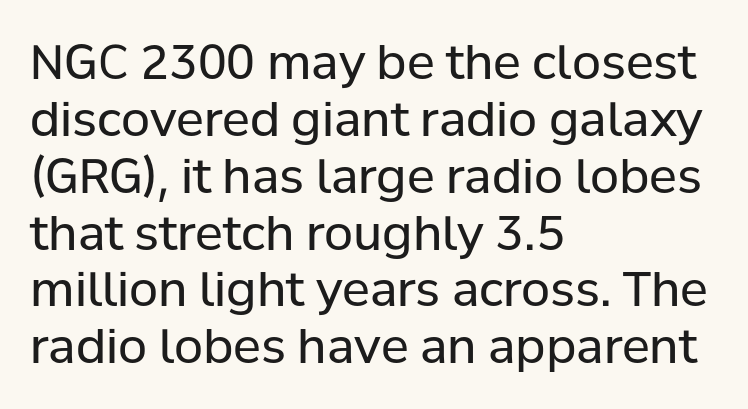
The type family on display is of the sans-serif kind. You could call the tracking neutral — neither tight nor loose. Upright lettering throughout. These lines are rendered in a variable-pitch font.
